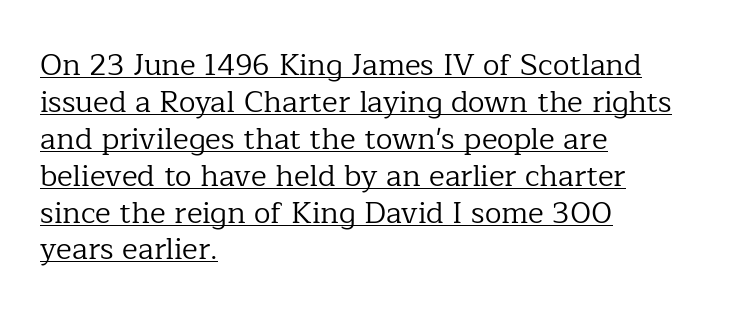
Q: Is the text bold? A: No.
Q: Is the text italic (slanted)? A: No, it is upright.
Q: Is the typeface a serif or a sans-serif typeface? A: Serif.
Q: Is the text underlined? A: Yes.
Q: How is the paragraph aligned? A: Left-aligned.
Q: Is the spacing between letters normal or unusually wide? A: Normal.
Q: Width (condensed, normal, or wide)? A: Normal.
Q: Stroke contrast? A: Low.
Q: x-height? A: Medium.
Q: Monospaced? A: No.
